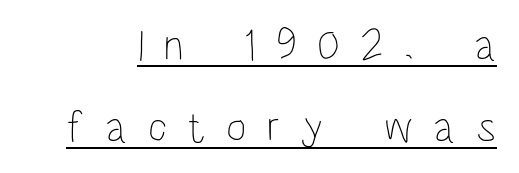
Q: Is the text bold? A: No.
Q: Is the text italic (slanted)? A: No, it is upright.
Q: Is the text underlined? A: Yes.
Q: Is the spacing between letters normal or unusually wide? A: Unusually wide.
Q: Width (condensed, normal, or wide)? A: Condensed.
Q: Stroke contrast? A: Low.
Q: x-height? A: Large.
Q: Monospaced? A: No.
